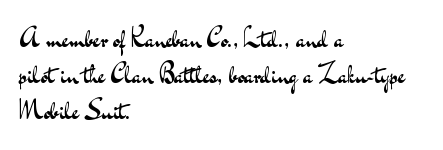
Q: Is the text bold? A: No.
Q: Is the text italic (slanted)? A: Yes.
Q: Is the text underlined? A: No.
Q: How is the paragraph aligned? A: Left-aligned.
Q: Is the spacing between letters normal or unusually wide? A: Normal.
Q: Is the spacing between lines tight, normal or loose? A: Normal.
